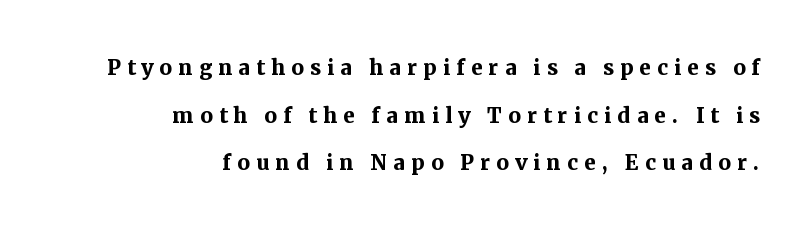
Q: Is the text bold? A: Yes.
Q: Is the text italic (slanted)? A: No, it is upright.
Q: Is the typeface a serif or a sans-serif typeface? A: Serif.
Q: Is the text underlined? A: No.
Q: How is the paragraph aligned? A: Right-aligned.
Q: Is the spacing between letters normal or unusually wide? A: Unusually wide.
Q: Is the spacing between lines tight, normal or loose? A: Normal.
Q: Width (condensed, normal, or wide)? A: Normal.
Q: Stroke contrast? A: Medium.
Q: x-height? A: Medium.
Q: Monospaced? A: No.
